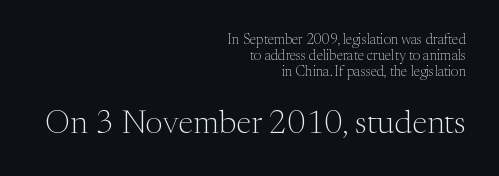
The second block has been scaled up relative to the first. If you drew a ruler down the right edge, every line would touch it. This reads as an unemphasized weight, regular at the heaviest. Check the space under the baseline: it is left empty. Spacing between characters is what you'd get straight out of the box.
